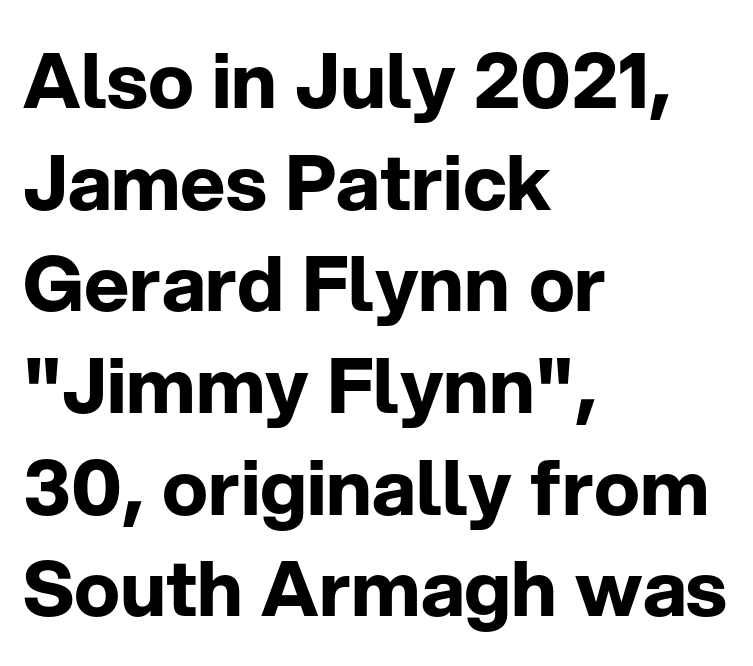
Q: Is the text bold? A: Yes.
Q: Is the text italic (slanted)? A: No, it is upright.
Q: Is the typeface a serif or a sans-serif typeface? A: Sans-serif.
Q: Is the text underlined? A: No.
Q: How is the paragraph aligned? A: Left-aligned.
Q: Is the spacing between letters normal or unusually wide? A: Normal.
Q: Is the spacing between lines tight, normal or loose? A: Normal.
Q: Width (condensed, normal, or wide)? A: Normal.
Q: Stroke contrast? A: Low.
Q: x-height? A: Medium.
Q: Monospaced? A: No.
